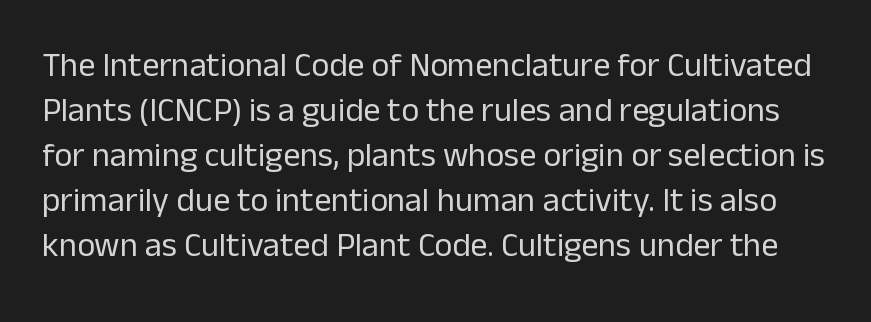
You can tell from the bare stems that sans-serif type was used. The letters stand upright; this is a roman face. Think of a printed novel: that variable character pitch is what you see here. Type without underlining. The weight would be labelled regular, book, light, or lighter still. Reading down the column, the eye jumps a familiar distance to each next line.
